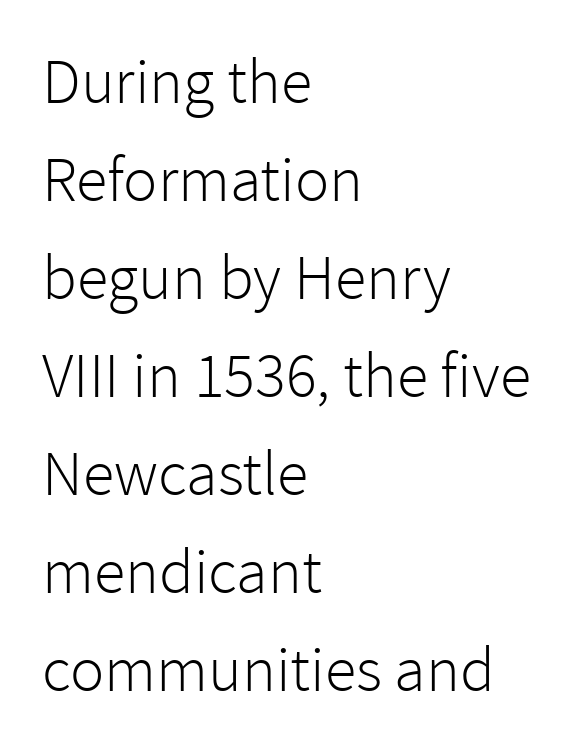
Q: Is the text bold? A: No.
Q: Is the text italic (slanted)? A: No, it is upright.
Q: Is the typeface a serif or a sans-serif typeface? A: Sans-serif.
Q: Is the text underlined? A: No.
Q: How is the paragraph aligned? A: Left-aligned.
Q: Is the spacing between letters normal or unusually wide? A: Normal.
Q: Is the spacing between lines tight, normal or loose? A: Normal.
Q: Width (condensed, normal, or wide)? A: Normal.
Q: Stroke contrast? A: Low.
Q: x-height? A: Medium.
Q: Monospaced? A: No.
